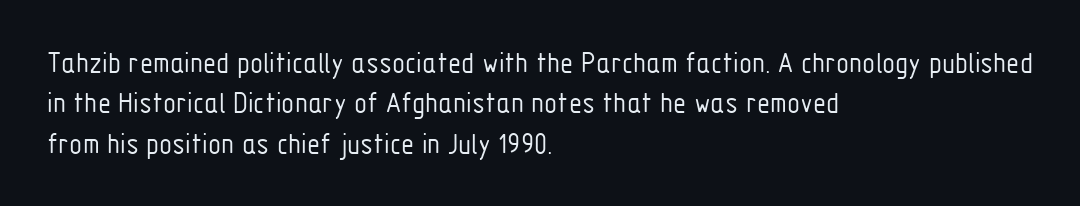
{"serif": "no", "italic": "no", "bold": "no", "weight": "light", "width": "condensed", "stroke_contrast": "low", "x_height": "medium", "monospaced": "no", "underline": "no", "align": "left", "line_spacing": "normal", "line_spacing_ratio": 1.35, "letter_spacing": "normal", "letter_spacing_em": 0.0, "glyph_px": 30}
